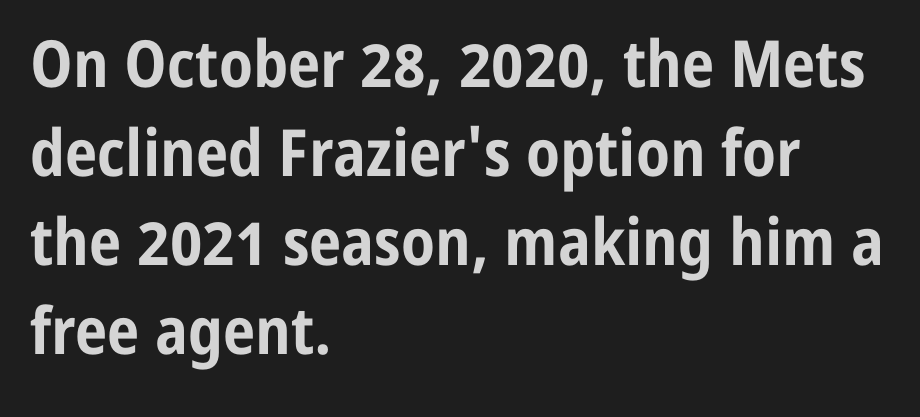
The image shows 65 px bold, condensed sans-serif type, upright; set left-aligned, normal line spacing (1.37x), normal letter spacing, not underlined; low stroke contrast and a medium x-height.
